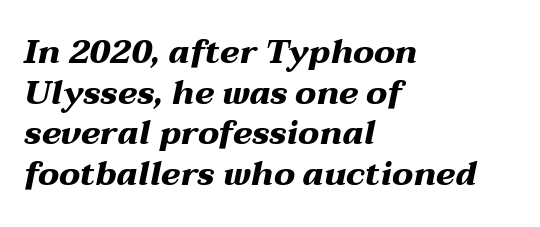
You'd pick this weight for a headline — it's a proper bold. Looks like regular typesetting: each glyph gets only the width it needs. Is the block centered? No — it sits flush against the left margin. A bare baseline throughout the passage.
